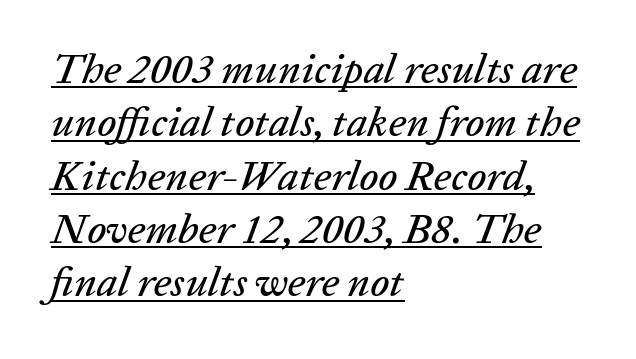
Every character sits at an angle, as italics do. The text block is weighted toward the left margin, trailing off unevenly rightward. Students, observe: this is what conventionally led text looks like. The face used here is proportionally spaced, like ordinary book or web type. The rendering uses the underline text-decoration. Standard letterfit; no display-style spreading of the glyphs.
